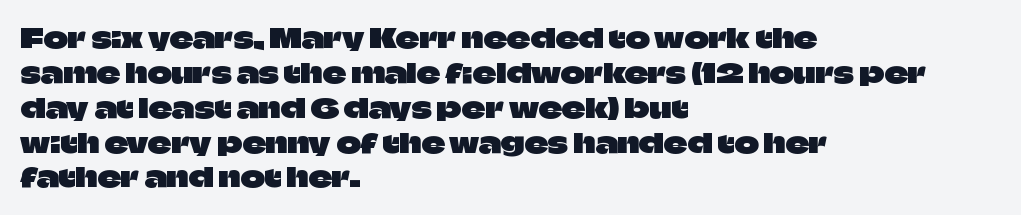
The letters stand straight up with perfectly vertical stems. Anything drawn beneath the words? Only blank space. Vertical spacing — default. Short note: letters normally spaced. Leftover space on each line is placed entirely after the last word.
